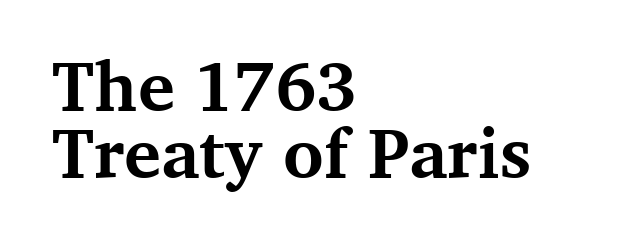
The image shows 69 px bold serif type, upright; set left-aligned, tight line spacing (0.97x), normal letter spacing, not underlined; medium stroke contrast and a medium x-height.
